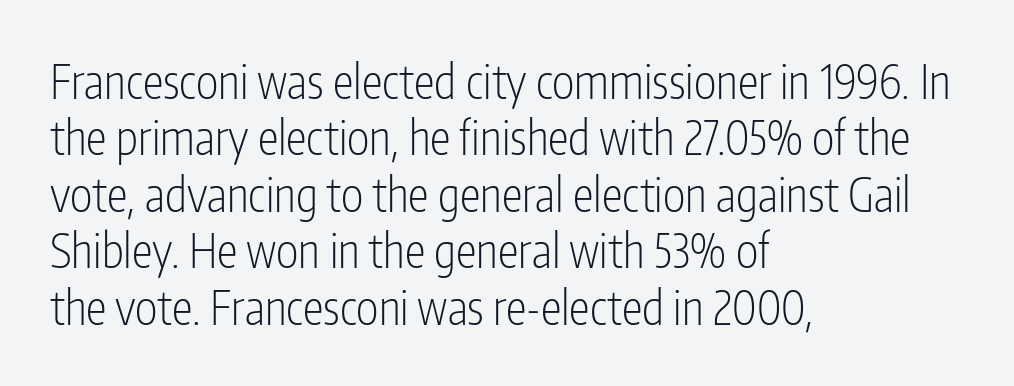
Q: Is the text bold? A: No.
Q: Is the text italic (slanted)? A: No, it is upright.
Q: Is the typeface a serif or a sans-serif typeface? A: Sans-serif.
Q: Is the text underlined? A: No.
Q: How is the paragraph aligned? A: Left-aligned.
Q: Is the spacing between letters normal or unusually wide? A: Normal.
Q: Width (condensed, normal, or wide)? A: Condensed.
Q: Stroke contrast? A: Low.
Q: x-height? A: Medium.
Q: Monospaced? A: No.
